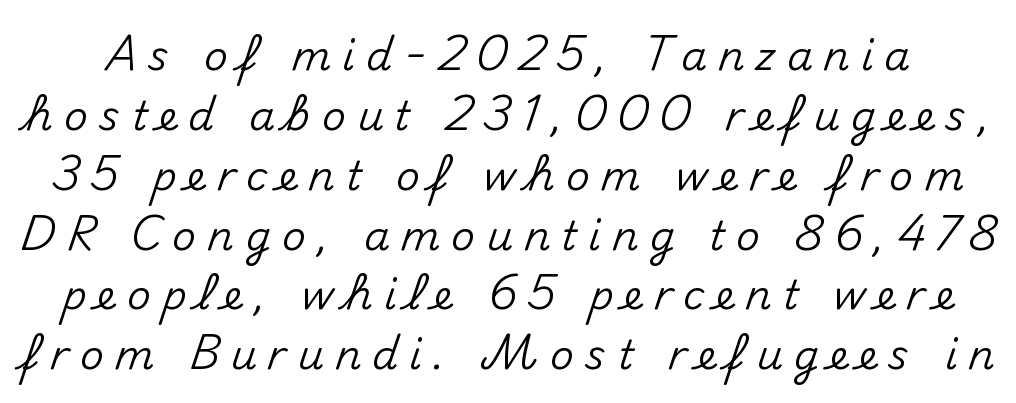
{"serif": "no", "width": "normal", "stroke_contrast": "medium", "x_height": "small", "monospaced": "no", "underline": "no", "line_spacing": "normal", "line_spacing_ratio": 1.46, "letter_spacing": "wide", "letter_spacing_em": 0.27, "glyph_px": 41}
